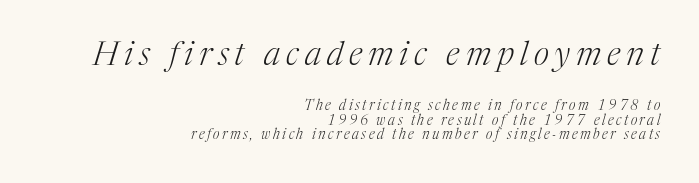
I'd call this a serif setting — the letters wear small feet. A student would notice the top passage is typeset larger than what follows. Type without underlining. Would a proofreader flag this as italicized? Yes.
